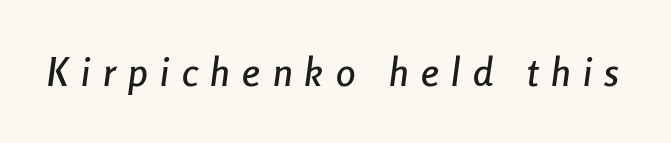
Q: Is the text italic (slanted)? A: Yes, it leans right by about 8 degrees.
Q: Is the text underlined? A: No.
Q: Is the spacing between letters normal or unusually wide? A: Unusually wide.
Q: Width (condensed, normal, or wide)? A: Condensed.
Q: Stroke contrast? A: Low.
Q: x-height? A: Medium.
Q: Monospaced? A: No.
